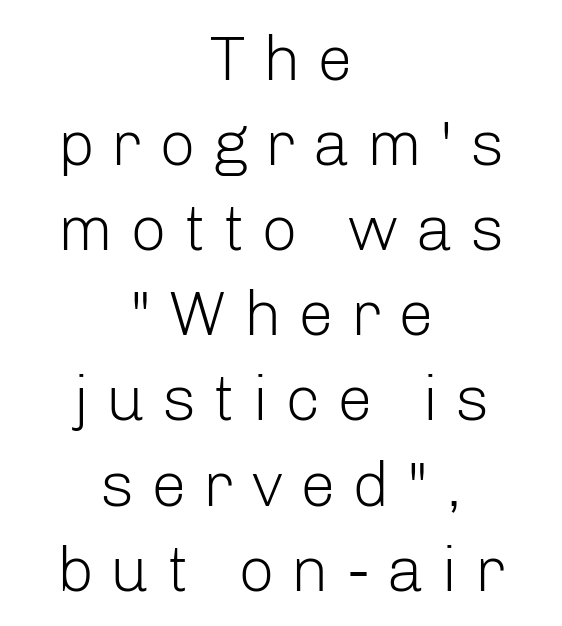
{"serif": "no", "italic": "no", "bold": "no", "weight": "light", "width": "normal", "stroke_contrast": "low", "x_height": "medium", "monospaced": "no", "underline": "no", "align": "center", "line_spacing": "normal", "line_spacing_ratio": 1.33, "letter_spacing": "wide", "letter_spacing_em": 0.26, "glyph_px": 64}
